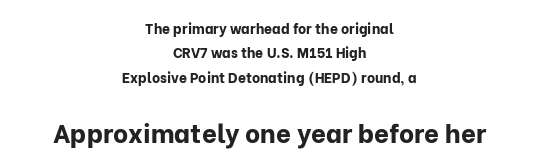
Q: Is the text bold? A: Yes.
Q: Is the text italic (slanted)? A: No, it is upright.
Q: Is the text underlined? A: No.
Q: How is the paragraph aligned? A: Centered.
Q: Is the spacing between letters normal or unusually wide? A: Normal.
Q: Which block of text is set in a larger size, the first (top) or the second (bottom)? A: The second (bottom) one.
